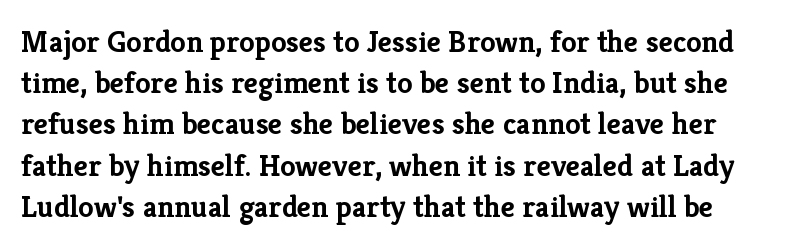
Descenders hang freely into open space. The passage shown is typed in a proportional face where columns would drift. Note: serifs present on the glyphs. Set as a true bold cut, around the 700 mark. Words appear dense and cohesive because spacing is normal. The type sits square on the baseline with zero lean.
